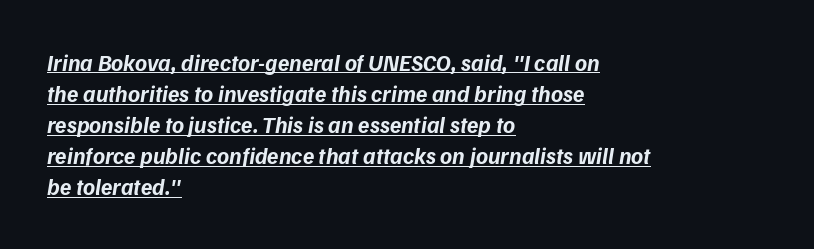
In terms of weight, the rendering is a true, heavy bold. These lines stack with their left ends in a neat column. The face used here is rendered with its standard letterfit. The passage shown is underscored from start to finish. The leading is moderate, giving the passage an even texture.
